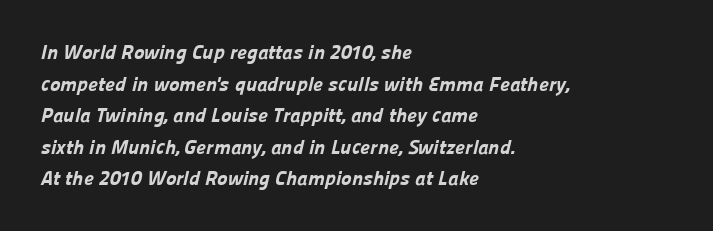
The image shows 20 px bold type; set left-aligned, normal line spacing (1.58x), normal letter spacing, not underlined.
